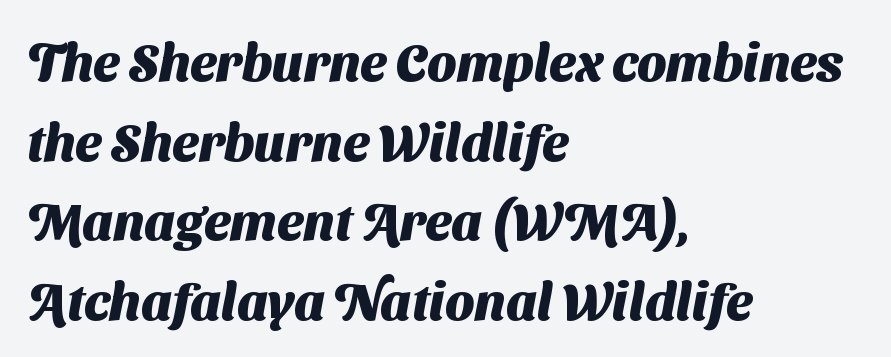
Q: Is the text bold? A: Yes.
Q: Is the typeface a serif or a sans-serif typeface? A: Sans-serif.
Q: Is the text underlined? A: No.
Q: How is the paragraph aligned? A: Left-aligned.
Q: Is the spacing between letters normal or unusually wide? A: Normal.
Q: Is the spacing between lines tight, normal or loose? A: Normal.
Q: Width (condensed, normal, or wide)? A: Normal.
Q: Stroke contrast? A: Medium.
Q: x-height? A: Medium.
Q: Monospaced? A: No.
